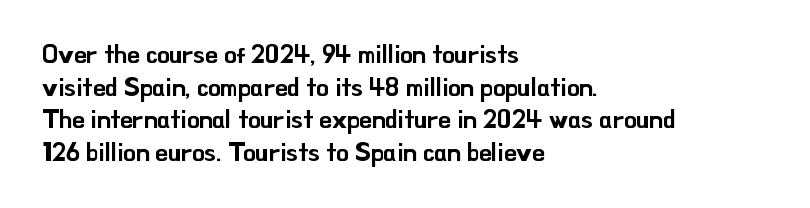
{"italic": "no", "underline": "no", "align": "left", "line_spacing": "normal", "line_spacing_ratio": 1.31, "letter_spacing": "normal", "letter_spacing_em": 0.0, "glyph_px": 25}
